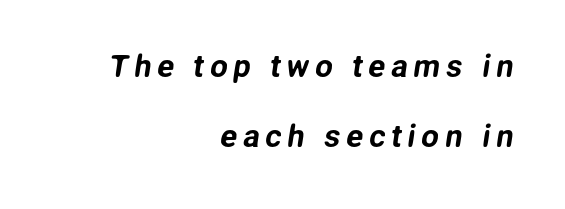
Q: Is the typeface a serif or a sans-serif typeface? A: Sans-serif.
Q: Is the text underlined? A: No.
Q: How is the paragraph aligned? A: Right-aligned.
Q: Is the spacing between lines tight, normal or loose? A: Loose.
Q: Width (condensed, normal, or wide)? A: Normal.
Q: Stroke contrast? A: Low.
Q: x-height? A: Medium.
Q: Monospaced? A: No.
